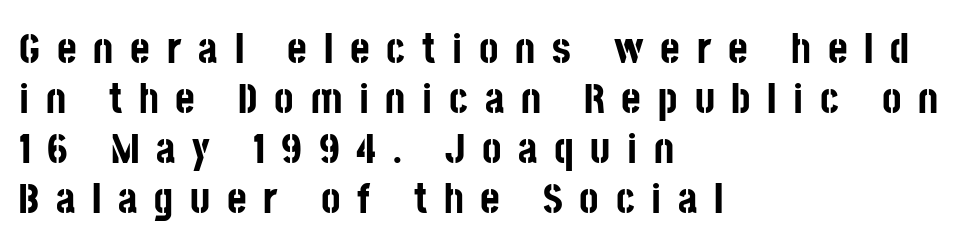
The image shows 42 px bold, condensed sans-serif type, upright; set left-aligned, line spacing 1.19x, unusually wide letter spacing (+0.4 em), not underlined; low stroke contrast and a large x-height.
